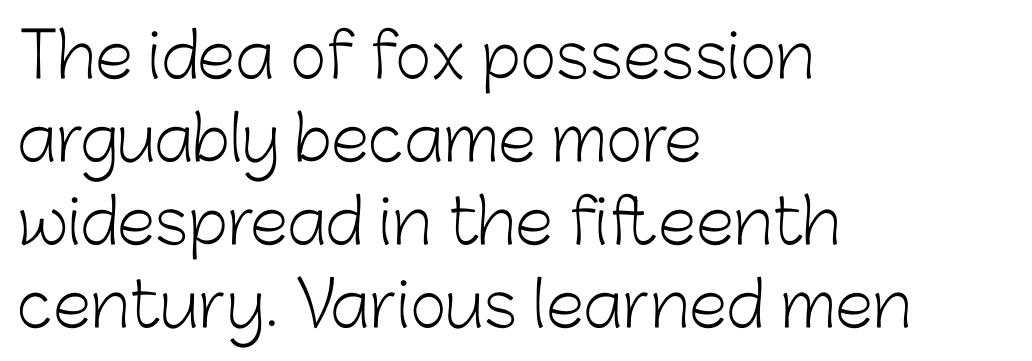
{"serif": "no", "italic": "no", "bold": "no", "weight": "light", "width": "normal", "stroke_contrast": "low", "x_height": "medium", "monospaced": "no", "underline": "no", "align": "left", "line_spacing": "normal", "line_spacing_ratio": 1.34, "letter_spacing": "normal", "letter_spacing_em": 0.0, "glyph_px": 62}
